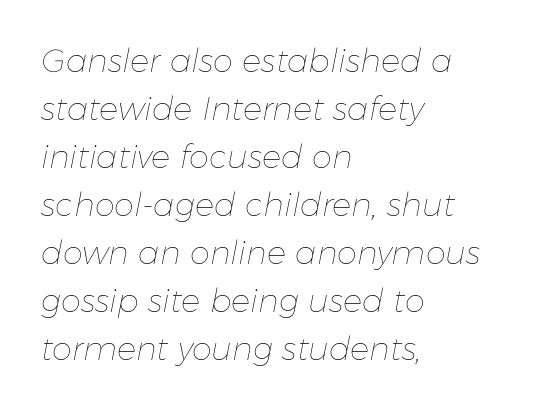
Q: Is the text bold? A: No.
Q: Is the text italic (slanted)? A: Yes, it leans right by about 11 degrees.
Q: Is the text underlined? A: No.
Q: How is the paragraph aligned? A: Left-aligned.
Q: Is the spacing between letters normal or unusually wide? A: Normal.
Q: Is the spacing between lines tight, normal or loose? A: Normal.
Q: Width (condensed, normal, or wide)? A: Normal.
Q: Stroke contrast? A: Low.
Q: x-height? A: Medium.
Q: Monospaced? A: No.
